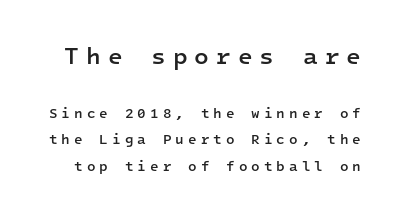
The first block has been scaled up relative to the second. The glyphs are unaccompanied by any horizontal stroke below them. Is there any slant? The stems are plumb. Typographic density is moderately raised because the face is semibold. The rendering uses a large line-height, opening up the rows. Spacing between characters has been opened up far beyond the box default.
